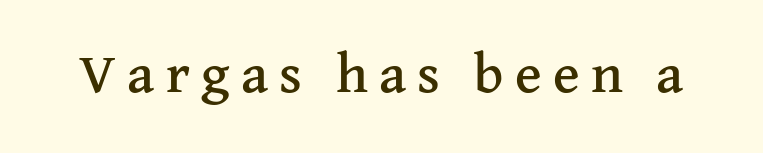
Think of a printed novel: that variable character pitch is what you see here. The strip under each line holds only bare page. The font's upright variant was chosen for this text. Someone cranked the tracking dial way up on this one. In terms of letterform style, serifs are clearly present.
